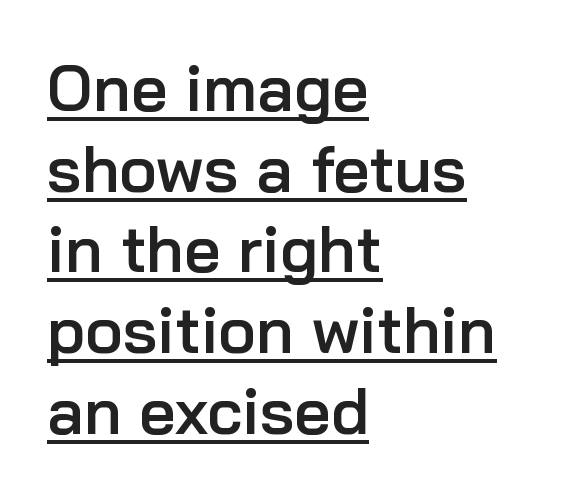
The image shows 64 px semibold sans-serif type, upright; set left-aligned, normal line spacing (1.26x), normal letter spacing, underlined; low stroke contrast and a medium x-height.
